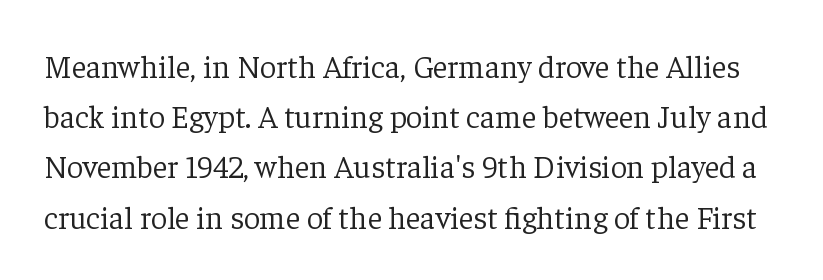
Q: Is the text bold? A: No.
Q: Is the text italic (slanted)? A: No, it is upright.
Q: Is the typeface a serif or a sans-serif typeface? A: Serif.
Q: Is the text underlined? A: No.
Q: Is the spacing between letters normal or unusually wide? A: Normal.
Q: Is the spacing between lines tight, normal or loose? A: Normal.
Q: Width (condensed, normal, or wide)? A: Normal.
Q: Stroke contrast? A: Low.
Q: x-height? A: Medium.
Q: Monospaced? A: No.
